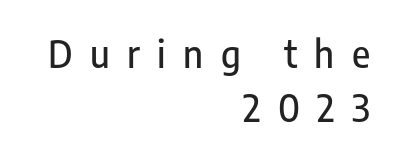
{"serif": "no", "italic": "no", "width": "condensed", "stroke_contrast": "low", "x_height": "medium", "monospaced": "no", "underline": "no", "align": "right", "line_spacing": "normal", "line_spacing_ratio": 1.47, "letter_spacing": "wide", "letter_spacing_em": 0.47, "glyph_px": 37}
